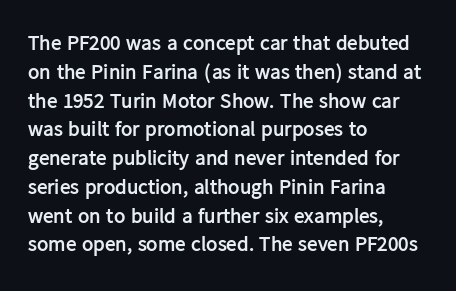
{"italic": "no", "bold": "yes", "underline": "no", "align": "left", "line_spacing": "normal", "line_spacing_ratio": 1.37, "letter_spacing": "normal", "letter_spacing_em": 0.0, "glyph_px": 21}
